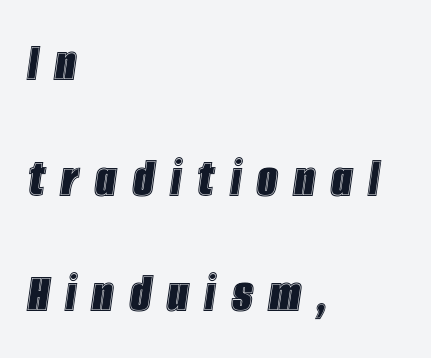
Q: Is the text italic (slanted)? A: Yes, it leans right by about 8 degrees.
Q: Is the text underlined? A: No.
Q: How is the paragraph aligned? A: Left-aligned.
Q: Is the spacing between letters normal or unusually wide? A: Unusually wide.
Q: Is the spacing between lines tight, normal or loose? A: Loose.
Q: Width (condensed, normal, or wide)? A: Condensed.
Q: x-height? A: Large.
Q: Monospaced? A: No.
